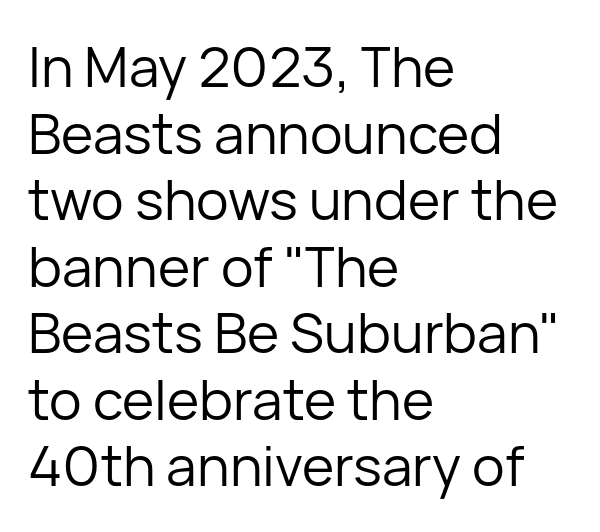
Q: Is the text bold? A: No.
Q: Is the text italic (slanted)? A: No, it is upright.
Q: Is the typeface a serif or a sans-serif typeface? A: Sans-serif.
Q: Is the text underlined? A: No.
Q: How is the paragraph aligned? A: Left-aligned.
Q: Is the spacing between letters normal or unusually wide? A: Normal.
Q: Width (condensed, normal, or wide)? A: Normal.
Q: Stroke contrast? A: Low.
Q: x-height? A: Medium.
Q: Monospaced? A: No.
